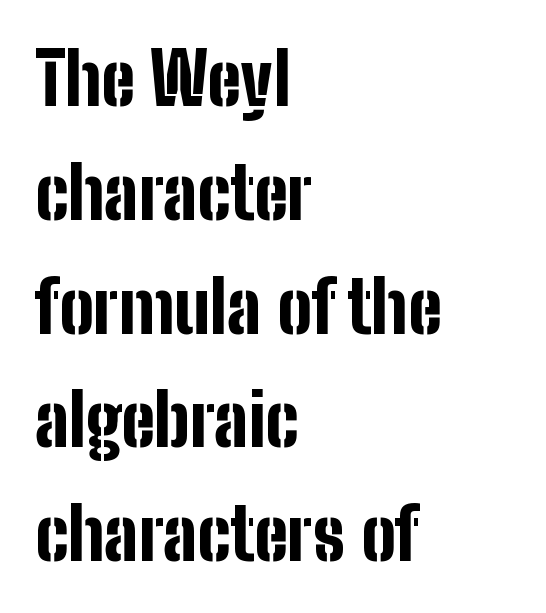
Q: Is the text bold? A: Yes.
Q: Is the text italic (slanted)? A: No, it is upright.
Q: Is the typeface a serif or a sans-serif typeface? A: Sans-serif.
Q: Is the text underlined? A: No.
Q: How is the paragraph aligned? A: Left-aligned.
Q: Is the spacing between letters normal or unusually wide? A: Normal.
Q: Is the spacing between lines tight, normal or loose? A: Normal.
Q: Width (condensed, normal, or wide)? A: Condensed.
Q: Stroke contrast? A: Low.
Q: x-height? A: Medium.
Q: Monospaced? A: No.
